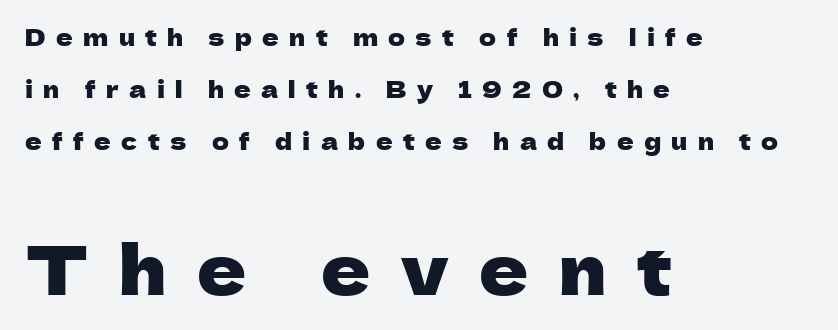
The image shows 68 px sans-serif type, upright; set left-aligned, loose line spacing (2.26x), unusually wide letter spacing (+0.45 em), not underlined; the second (bottom) block is 2.96x larger; low stroke contrast and a medium x-height.
